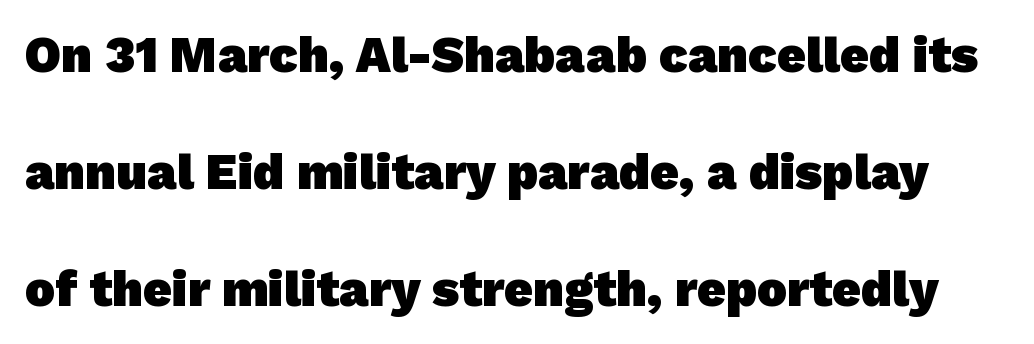
{"serif": "no", "bold": "yes", "weight": "heavy", "width": "normal", "stroke_contrast": "low", "x_height": "medium", "monospaced": "no", "underline": "no", "line_spacing": "loose", "line_spacing_ratio": 2.34, "letter_spacing": "normal", "letter_spacing_em": 0.0, "glyph_px": 50}
